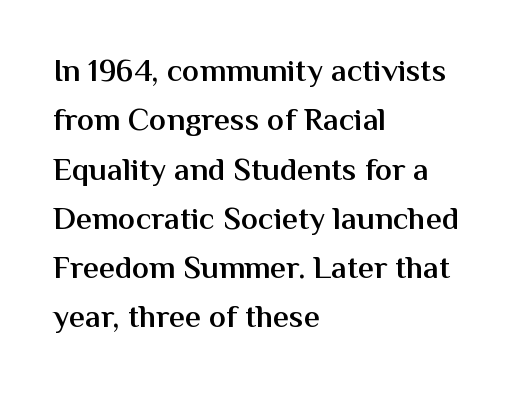
{"serif": "no", "italic": "no", "bold": "semi", "weight": "semibold", "width": "normal", "stroke_contrast": "medium", "x_height": "medium", "monospaced": "no", "underline": "no", "align": "left", "line_spacing": "normal", "line_spacing_ratio": 1.54, "letter_spacing": "normal", "letter_spacing_em": 0.0, "glyph_px": 32}
